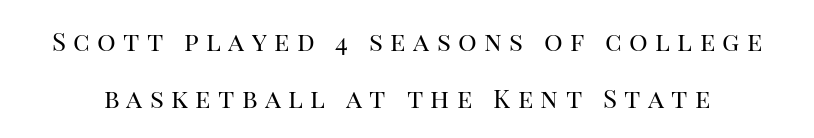
{"italic": "no", "bold": "no", "underline": "no", "line_spacing": "loose", "line_spacing_ratio": 2.21, "letter_spacing": "wide", "letter_spacing_em": 0.28, "glyph_px": 26}
